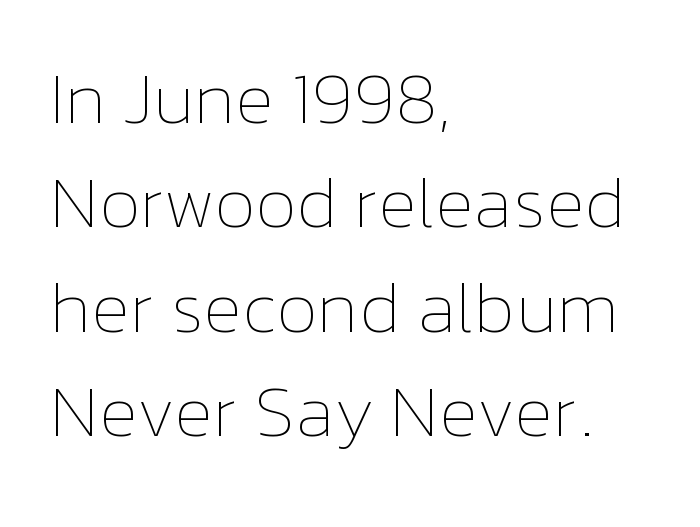
Q: Is the text bold? A: No.
Q: Is the text italic (slanted)? A: No, it is upright.
Q: Is the text underlined? A: No.
Q: How is the paragraph aligned? A: Left-aligned.
Q: Is the spacing between letters normal or unusually wide? A: Normal.
Q: Is the spacing between lines tight, normal or loose? A: Normal.
Q: Width (condensed, normal, or wide)? A: Normal.
Q: Stroke contrast? A: Low.
Q: x-height? A: Medium.
Q: Monospaced? A: No.
